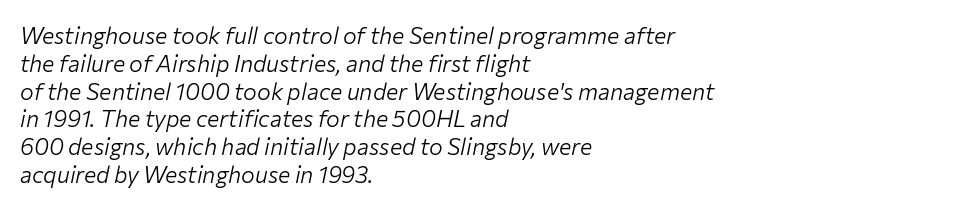
Alignment: flush left. The glyphs are unaccompanied by any horizontal stroke below them. Vertical stems look standard width or narrower in stroke. Quick note: italic. Compared with typical body copy, the letter spacing here is the same.
